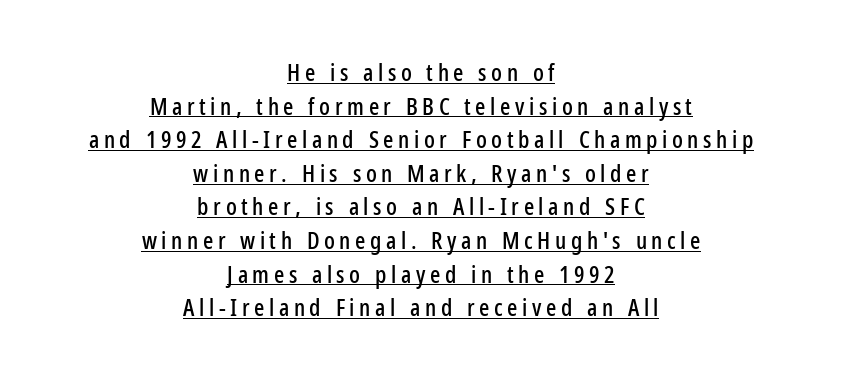
The image shows 24 px text type, upright; set centered, normal line spacing (1.4x), underlined.
